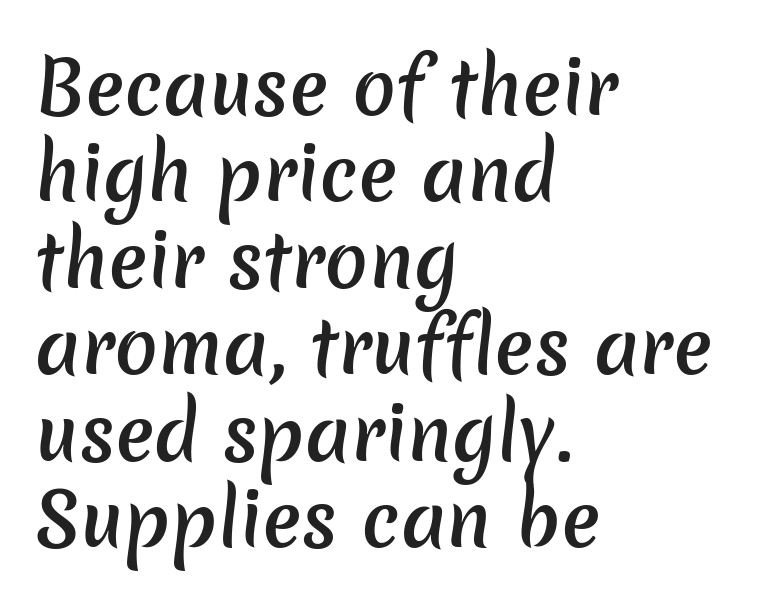
Leftover space on each line is placed entirely after the last word. The space beneath each line is pristine and unruled. Does the type have serifs? No, each stem ends abruptly. Note the varied advance widths — an 'i' is clearly narrower than an 'm'. Typesetter's note: demi weight, one step under bold. Is the letter spacing exaggerated? No — it looks like the ordinary default.
